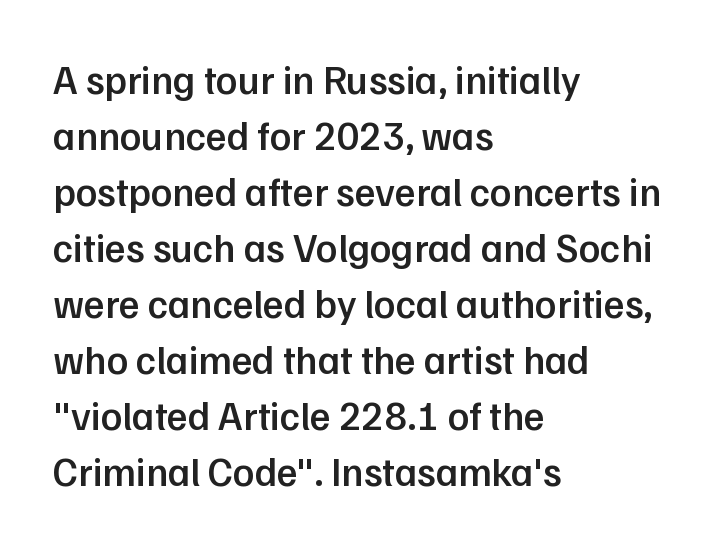
The image shows 40 px semibold sans-serif type, upright; set left-aligned, normal line spacing (1.4x), normal letter spacing, not underlined; low stroke contrast and a medium x-height.
